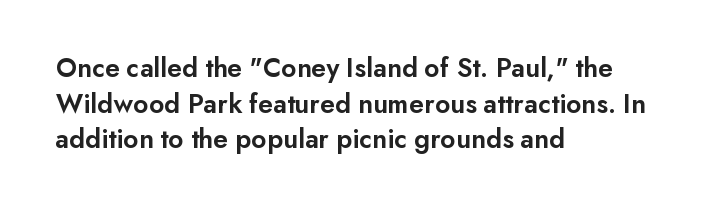
{"serif": "no", "italic": "no", "bold": "semi", "weight": "semibold", "width": "normal", "stroke_contrast": "low", "x_height": "small", "monospaced": "no", "underline": "no", "align": "left", "line_spacing": "normal", "line_spacing_ratio": 1.27, "letter_spacing": "normal", "letter_spacing_em": 0.0, "glyph_px": 28}
